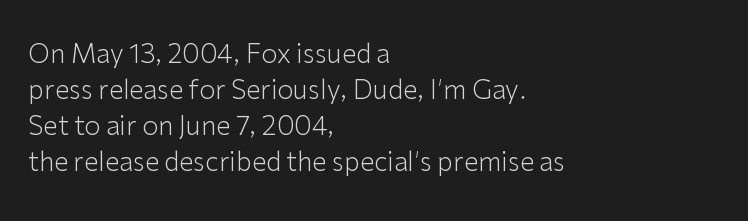
Q: Is the text bold? A: No.
Q: Is the text italic (slanted)? A: No, it is upright.
Q: Is the text underlined? A: No.
Q: How is the paragraph aligned? A: Left-aligned.
Q: Is the spacing between letters normal or unusually wide? A: Normal.
Q: Is the spacing between lines tight, normal or loose? A: Normal.
